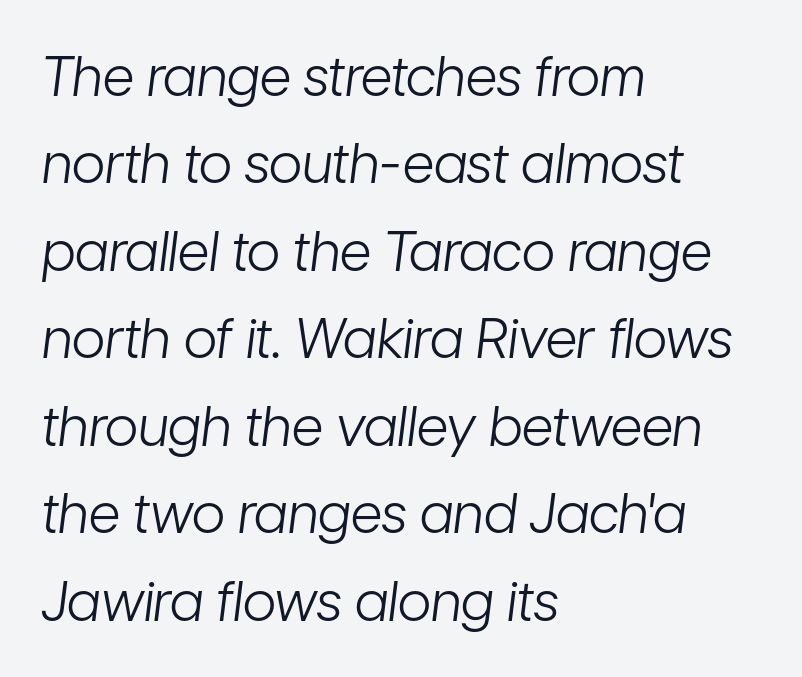
The image shows 55 px light, condensed type, italic (leaning right); set left-aligned, normal line spacing (1.59x), normal letter spacing, not underlined; low stroke contrast and a medium x-height.
